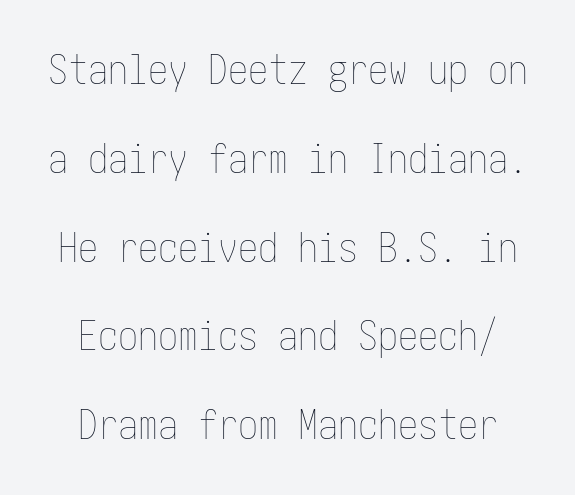
Q: Is the text bold? A: No.
Q: Is the text italic (slanted)? A: No, it is upright.
Q: Is the text underlined? A: No.
Q: Is the spacing between letters normal or unusually wide? A: Normal.
Q: Is the spacing between lines tight, normal or loose? A: Loose.
Q: Width (condensed, normal, or wide)? A: Condensed.
Q: Stroke contrast? A: Low.
Q: x-height? A: Medium.
